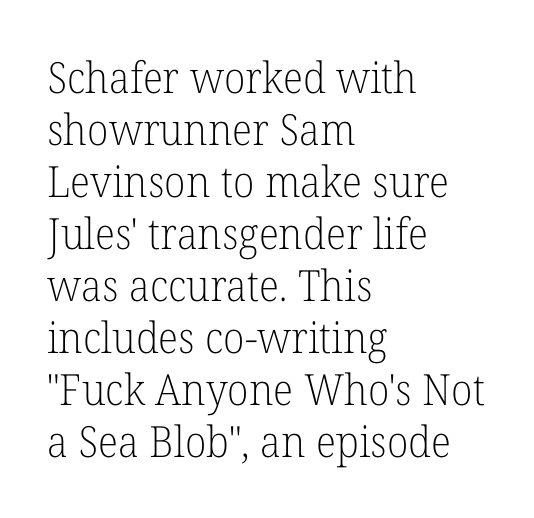
Q: Is the text bold? A: No.
Q: Is the text italic (slanted)? A: No, it is upright.
Q: Is the typeface a serif or a sans-serif typeface? A: Serif.
Q: Is the text underlined? A: No.
Q: How is the paragraph aligned? A: Left-aligned.
Q: Is the spacing between letters normal or unusually wide? A: Normal.
Q: Width (condensed, normal, or wide)? A: Normal.
Q: Stroke contrast? A: Low.
Q: x-height? A: Medium.
Q: Monospaced? A: No.
